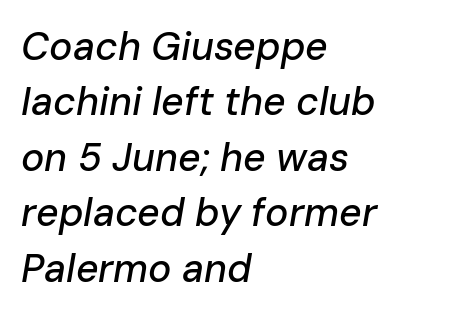
The typesetter chose a ragged-right arrangement here. Descenders hang freely into open space. Italic? Definitely — the glyphs are oblique. The gaps between neighbouring characters are ordinary and unremarkable. Evenly set lines give the paragraph a standard silhouette. Do the characters align in a grid? No, the font is proportional.
